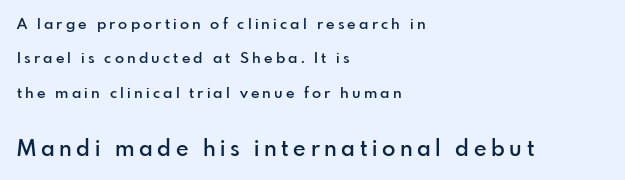
Regarding leading, the lines here are spaced well apart. Reading down the block, your eye returns to a fixed left position each line. If you drew a line through each stem, it would be perfectly vertical. Quick note: underline off.
